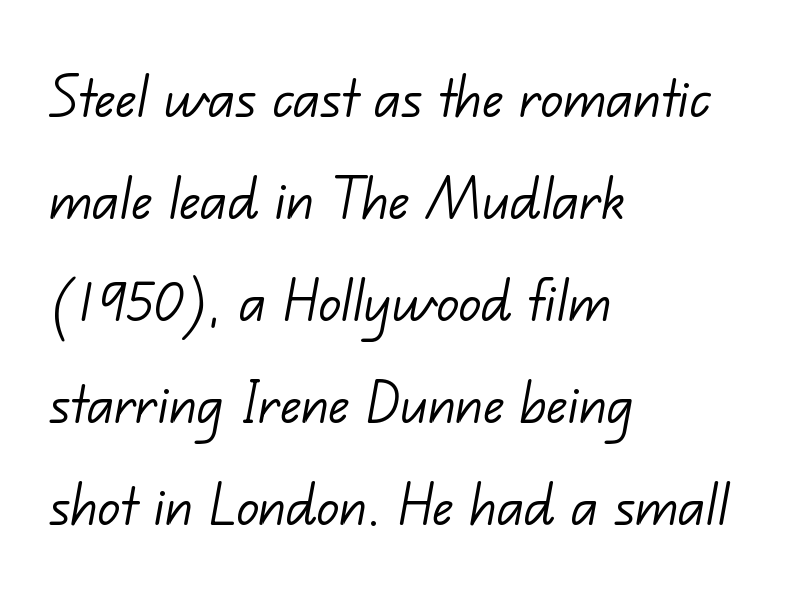
The rendering uses natural spacing where letterforms have individual widths. The words here are not underlined. The passage shown is not bold in any degree. This sample is left-justified, so line endings fall wherever the words run out. Is this a sans? Yes — the strokes have no serifs.
